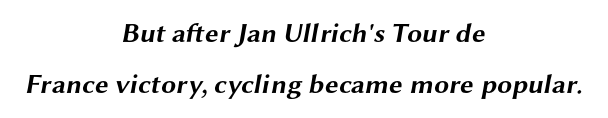
{"bold": "yes", "underline": "no", "align": "center", "line_spacing_ratio": 1.89, "letter_spacing": "normal", "letter_spacing_em": 0.0, "glyph_px": 27}
